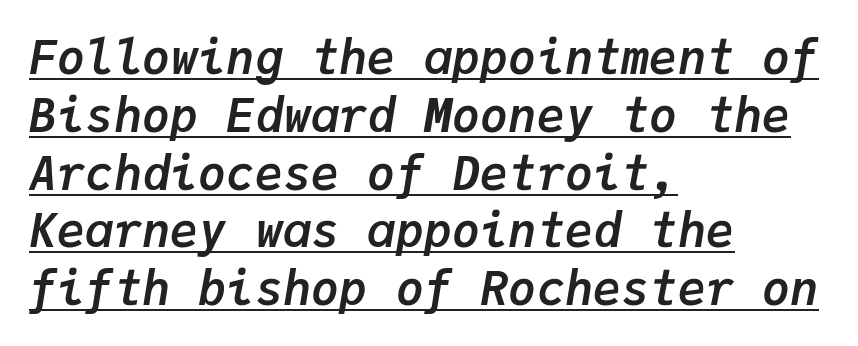
Q: Is the text bold? A: Yes.
Q: Is the text italic (slanted)? A: Yes, it leans right by about 9 degrees.
Q: Is the text underlined? A: Yes.
Q: How is the paragraph aligned? A: Left-aligned.
Q: Is the spacing between letters normal or unusually wide? A: Normal.
Q: Width (condensed, normal, or wide)? A: Normal.
Q: Stroke contrast? A: Low.
Q: x-height? A: Medium.
Q: Monospaced? A: Yes.
